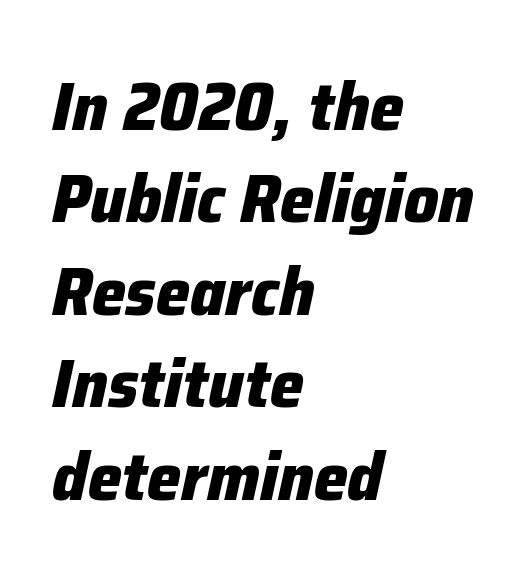
{"italic": "yes", "lean": "right", "slant_degrees": 12, "bold": "yes", "weight": "heavy", "width": "normal", "stroke_contrast": "low", "x_height": "medium", "monospaced": "no", "underline": "no", "align": "left", "line_spacing": "normal", "line_spacing_ratio": 1.36, "letter_spacing": "normal", "letter_spacing_em": 0.0, "glyph_px": 68}
